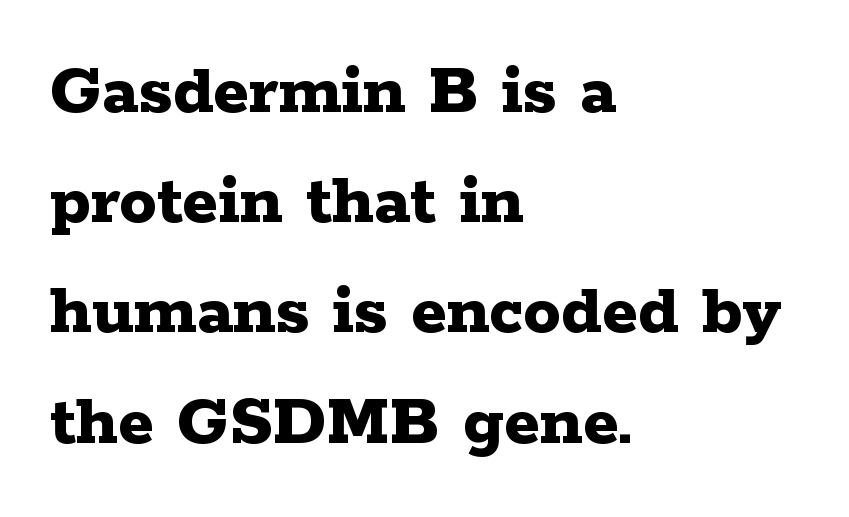
Q: Is the text bold? A: Yes.
Q: Is the text italic (slanted)? A: No, it is upright.
Q: Is the typeface a serif or a sans-serif typeface? A: Serif.
Q: Is the text underlined? A: No.
Q: How is the paragraph aligned? A: Left-aligned.
Q: Is the spacing between letters normal or unusually wide? A: Normal.
Q: Is the spacing between lines tight, normal or loose? A: Normal.
Q: Width (condensed, normal, or wide)? A: Wide.
Q: Stroke contrast? A: Low.
Q: x-height? A: Medium.
Q: Monospaced? A: No.
